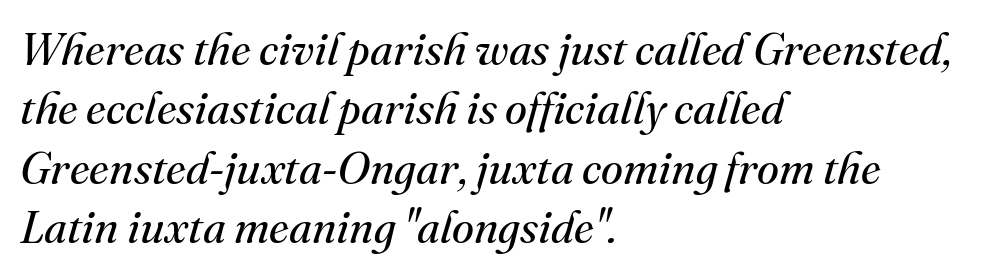
The image shows 45 px regular-weight serif type, italic (leaning right); set left-aligned, normal line spacing (1.32x), normal letter spacing, not underlined; medium stroke contrast and a small x-height.
